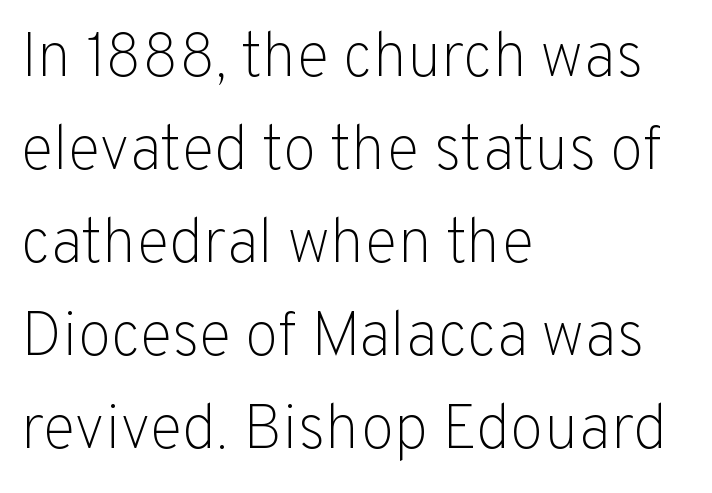
Q: Is the text bold? A: No.
Q: Is the text italic (slanted)? A: No, it is upright.
Q: Is the typeface a serif or a sans-serif typeface? A: Sans-serif.
Q: Is the text underlined? A: No.
Q: How is the paragraph aligned? A: Left-aligned.
Q: Is the spacing between letters normal or unusually wide? A: Normal.
Q: Is the spacing between lines tight, normal or loose? A: Normal.
Q: Width (condensed, normal, or wide)? A: Normal.
Q: Stroke contrast? A: Low.
Q: x-height? A: Medium.
Q: Monospaced? A: No.
